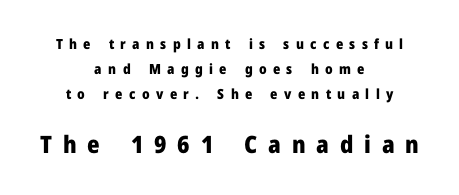
The image shows 24 px bold type, upright; set centered, line spacing 1.78x, unusually wide letter spacing (+0.45 em), not underlined; the second (bottom) block is 1.71x larger.
